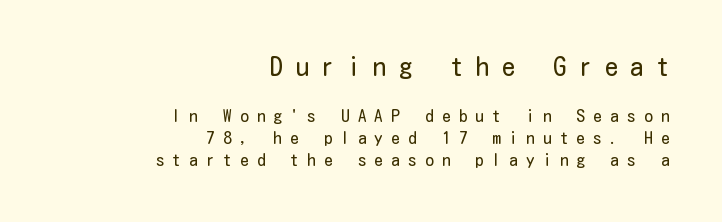
Every stem runs plumb, perpendicular to the baseline. Between these two stacked blocks, the higher one wins on size. Type without underlining. The typeface has the unassuming heft of standard copy or less. Caption: multi-line text, flush right, ragged left.
